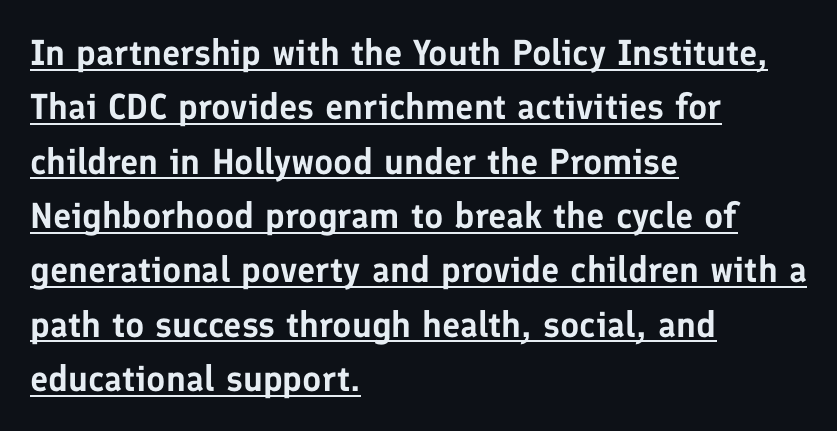
{"serif": "no", "italic": "no", "width": "normal", "stroke_contrast": "low", "x_height": "medium", "monospaced": "no", "underline": "yes", "align": "left", "line_spacing": "normal", "line_spacing_ratio": 1.51, "letter_spacing": "normal", "letter_spacing_em": 0.0, "glyph_px": 36}
